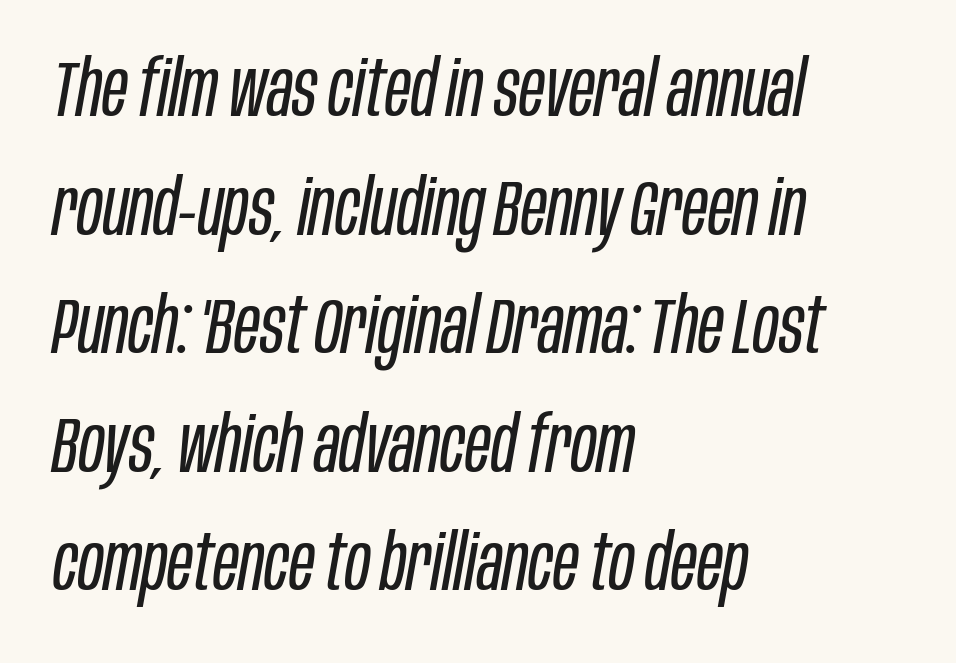
Left-aligned paragraph, ragged on the right. Caption: face not bold, strokes unweighted. Looking at the ascenders, they clearly lean. Note the varied advance widths — an 'i' is clearly narrower than an 'm'. The lines sit at an ordinary, default distance from one another.
